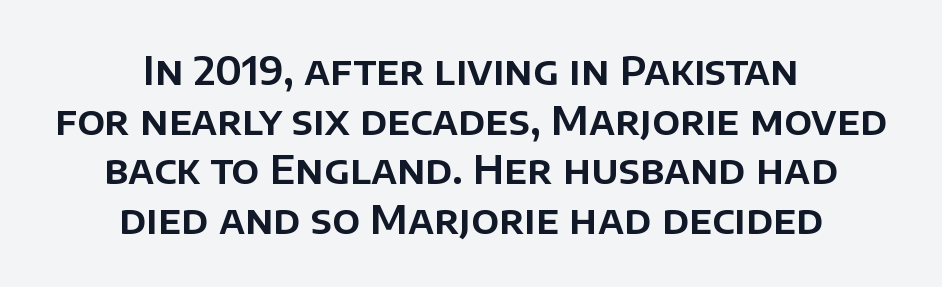
{"serif": "no", "italic": "no", "width": "normal", "stroke_contrast": "low", "x_height": "large", "monospaced": "no", "underline": "no", "align": "center", "line_spacing": "normal", "line_spacing_ratio": 1.27, "letter_spacing": "normal", "letter_spacing_em": 0.0, "glyph_px": 39}
